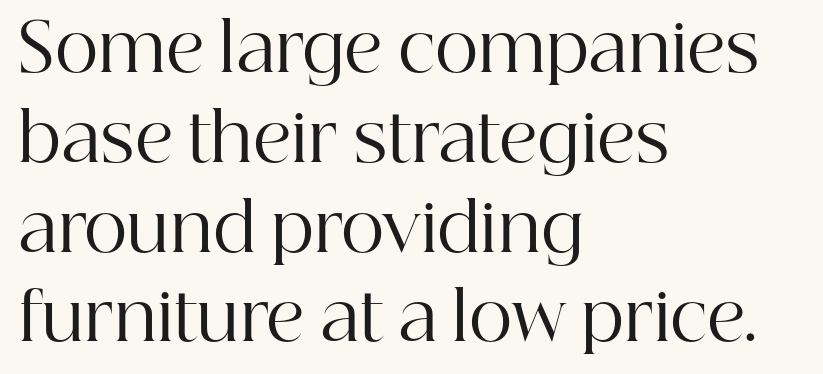
The image shows 67 px regular-weight serif type, upright; set left-aligned, normal line spacing (1.34x), normal letter spacing, not underlined; high stroke contrast and a medium x-height.
